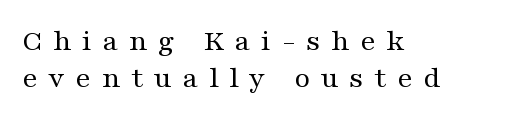
{"serif": "yes", "italic": "no", "bold": "no", "weight": "regular", "width": "wide", "stroke_contrast": "medium", "x_height": "medium", "monospaced": "no", "underline": "no", "align": "left", "line_spacing_ratio": 1.2, "letter_spacing": "wide", "letter_spacing_em": 0.34, "glyph_px": 31}
